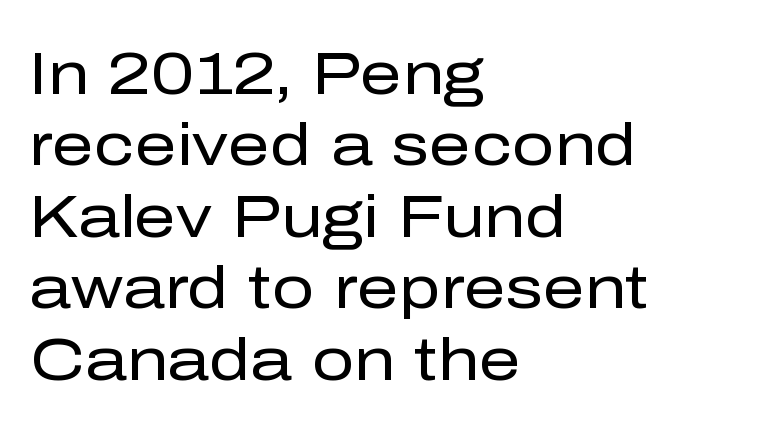
Line starts are locked; line ends wander. Note: no serifs on the glyphs. This sample has the flowing, uneven cadence of proportional lettering. The cut favours lightness, reaching ordinary text weight at its darkest. The font's upright variant was chosen for this text.
